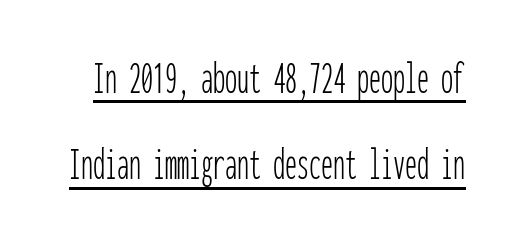
The image shows 48 px thin, condensed sans-serif type, upright, monospaced; set line spacing 1.8x, normal letter spacing, underlined; low stroke contrast and a medium x-height.
